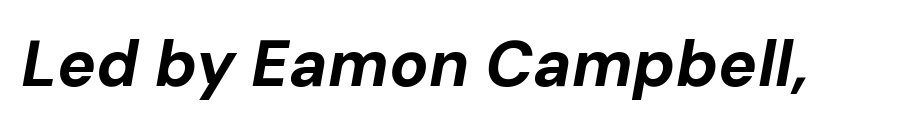
The image shows 65 px bold type, italic (leaning right); set normal letter spacing, not underlined; low stroke contrast and a medium x-height.
